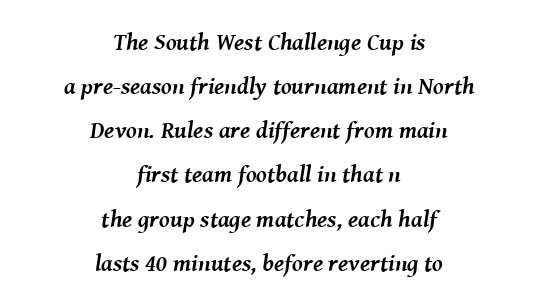
The image shows 24 px bold type, italic (leaning right); set centered, line spacing 1.84x, normal letter spacing, not underlined.
